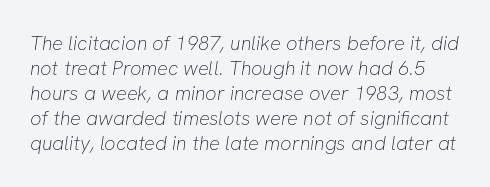
The image shows 20 px text type; set normal line spacing (1.25x), normal letter spacing, not underlined.
